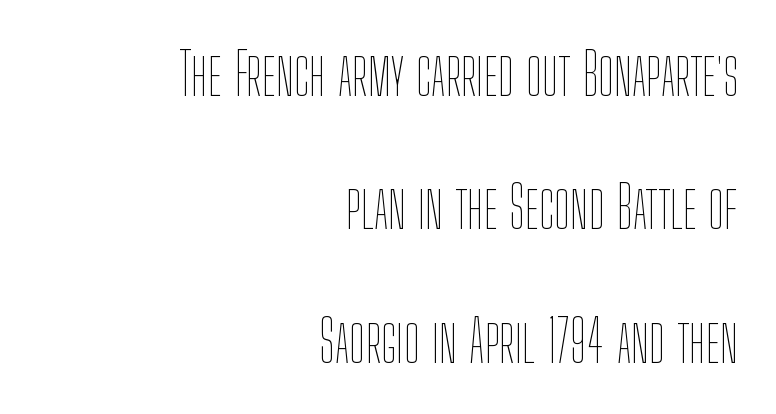
{"italic": "no", "bold": "no", "weight": "thin", "width": "condensed", "stroke_contrast": "low", "x_height": "medium", "monospaced": "no", "underline": "no", "align": "right", "line_spacing": "loose", "line_spacing_ratio": 2.3, "letter_spacing": "normal", "letter_spacing_em": 0.0, "glyph_px": 58}
